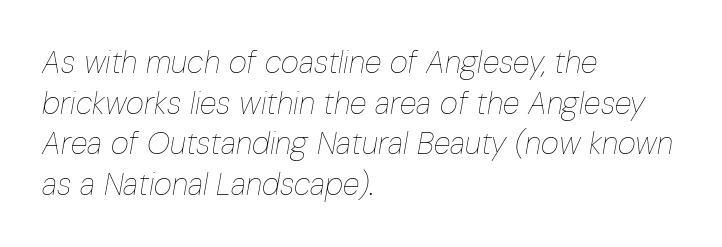
The image shows 31 px thin, condensed type, italic (leaning right); set left-aligned, normal line spacing (1.31x), normal letter spacing, not underlined; low stroke contrast and a medium x-height.
